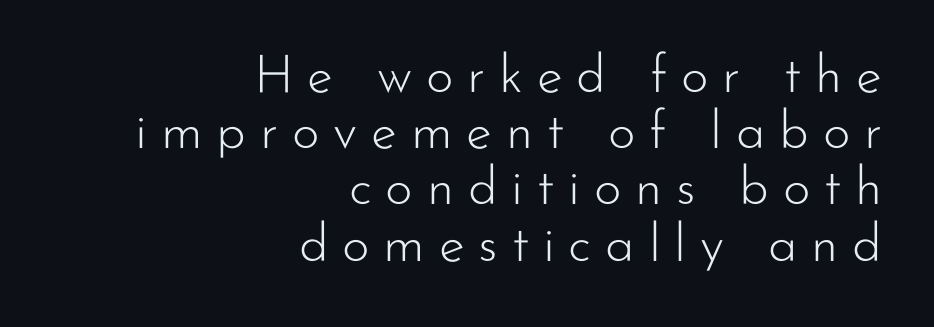
The image shows 53 px light sans-serif type, upright; set right-aligned, tight line spacing (1.06x), unusually wide letter spacing (+0.26 em), not underlined; low stroke contrast and a small x-height.
